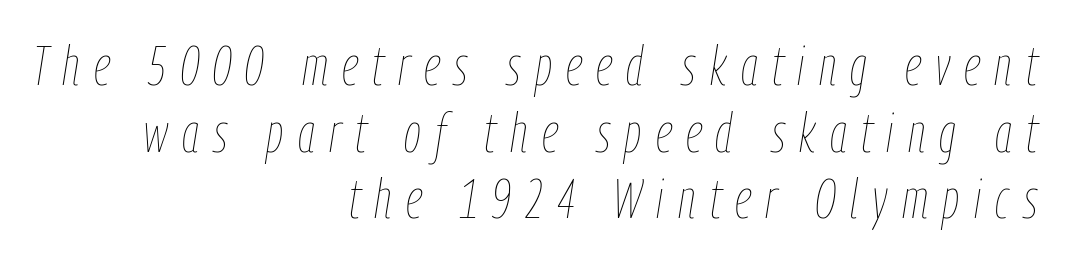
Yep, that's italic — everything's leaning. Here the designer chose a conventional face with non-uniform glyph widths. Short and long lines alike share a common ending point at right. Caption: face not bold, strokes unweighted. Has an underline been added? It has not.
